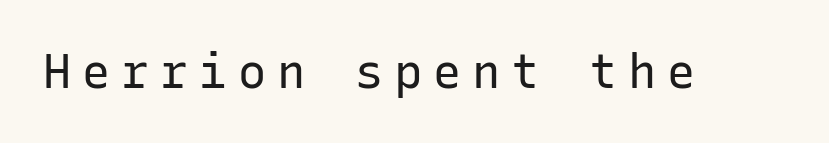
The image shows 47 px regular-weight sans-serif type, upright, monospaced; set unusually wide letter spacing (+0.23 em), not underlined; low stroke contrast and a medium x-height.
